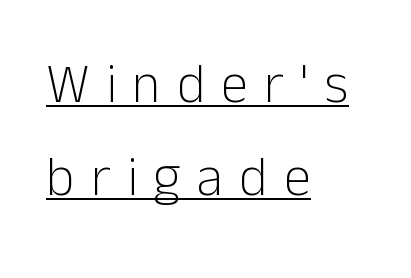
{"serif": "no", "italic": "no", "bold": "no", "weight": "light", "width": "normal", "stroke_contrast": "low", "x_height": "medium", "monospaced": "no", "underline": "yes", "align": "left", "line_spacing": "normal", "line_spacing_ratio": 1.69, "letter_spacing": "wide", "letter_spacing_em": 0.29, "glyph_px": 55}
